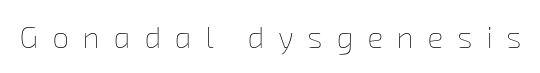
The image shows 30 px thin type; set unusually wide letter spacing (+0.46 em), not underlined; low stroke contrast and a medium x-height.
